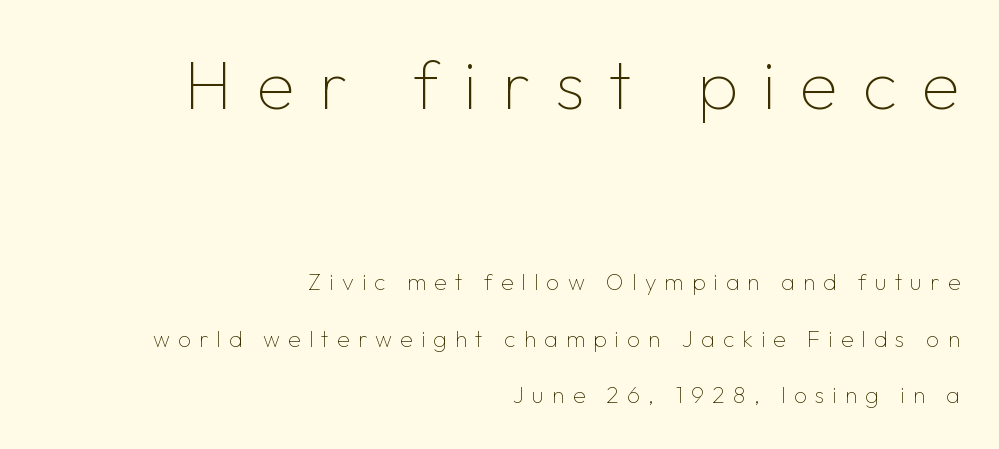
The image shows 70 px thin sans-serif type, upright; set right-aligned, loose line spacing (2.46x), unusually wide letter spacing (+0.35 em), not underlined; the first (top) block is 3.04x larger; low stroke contrast and a medium x-height.
